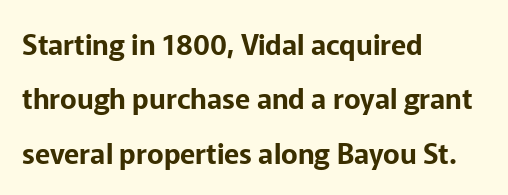
Q: Is the text italic (slanted)? A: No, it is upright.
Q: Is the typeface a serif or a sans-serif typeface? A: Sans-serif.
Q: Is the text underlined? A: No.
Q: How is the paragraph aligned? A: Left-aligned.
Q: Is the spacing between letters normal or unusually wide? A: Normal.
Q: Is the spacing between lines tight, normal or loose? A: Loose.
Q: Width (condensed, normal, or wide)? A: Normal.
Q: Stroke contrast? A: Low.
Q: x-height? A: Medium.
Q: Monospaced? A: No.
